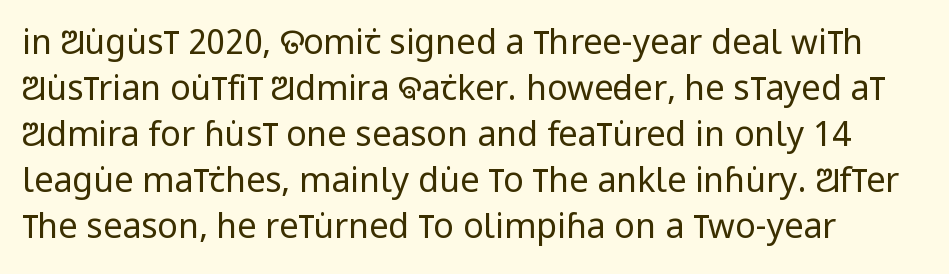
{"serif": "no", "italic": "no", "bold": "no", "weight": "regular", "width": "condensed", "stroke_contrast": "low", "x_height": "large", "monospaced": "no", "underline": "no", "line_spacing": "normal", "line_spacing_ratio": 1.35, "letter_spacing": "normal", "letter_spacing_em": 0.0, "glyph_px": 34}
